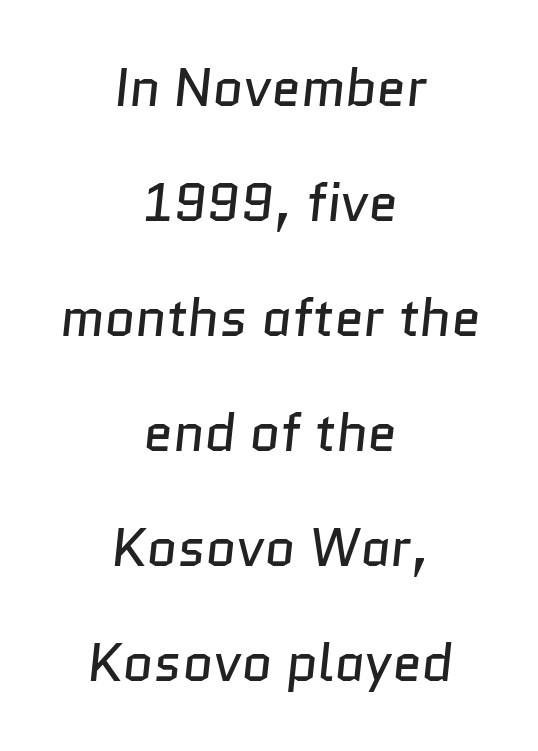
{"serif": "no", "bold": "no", "weight": "regular", "width": "normal", "stroke_contrast": "low", "x_height": "medium", "monospaced": "no", "underline": "no", "align": "center", "line_spacing": "loose", "line_spacing_ratio": 2.17, "letter_spacing": "normal", "letter_spacing_em": 0.0, "glyph_px": 53}
